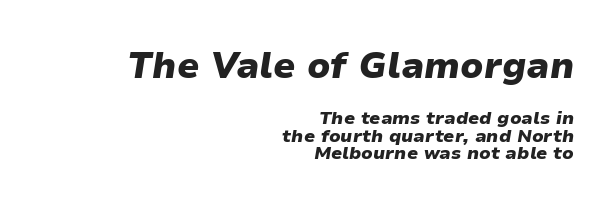
{"italic": "yes", "lean": "right", "slant_degrees": 9, "bold": "yes", "weight": "heavy", "width": "normal", "stroke_contrast": "low", "x_height": "medium", "monospaced": "no", "underline": "no", "align": "right", "line_spacing": "tight", "line_spacing_ratio": 0.98, "letter_spacing": "normal", "letter_spacing_em": 0.0, "larger_block": "first", "size_ratio": 2.0, "glyph_px": 36}
